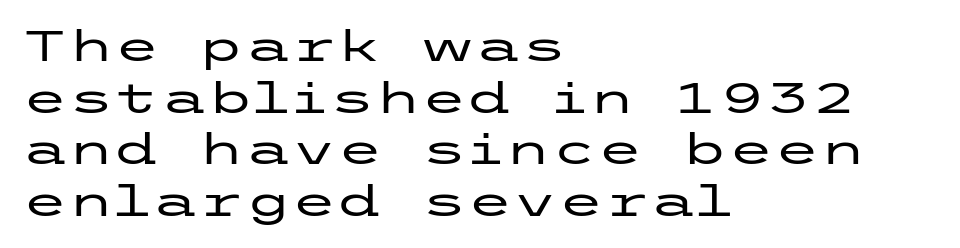
{"serif": "no", "italic": "no", "width": "wide", "stroke_contrast": "low", "x_height": "medium", "underline": "no", "align": "left", "line_spacing_ratio": 1.23, "letter_spacing": "normal", "letter_spacing_em": 0.0, "glyph_px": 42}
